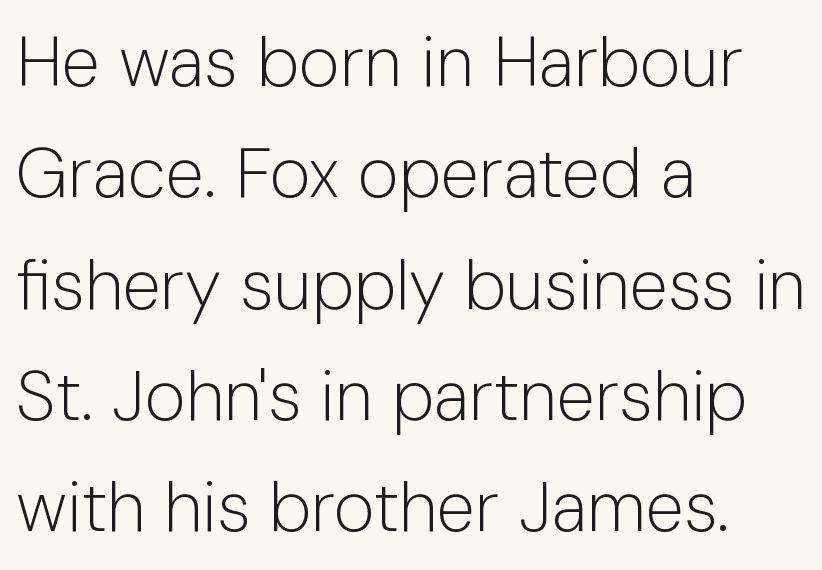
{"serif": "no", "italic": "no", "bold": "no", "weight": "light", "width": "normal", "stroke_contrast": "low", "x_height": "medium", "monospaced": "no", "underline": "no", "align": "left", "line_spacing": "normal", "line_spacing_ratio": 1.59, "letter_spacing": "normal", "letter_spacing_em": 0.0, "glyph_px": 70}
